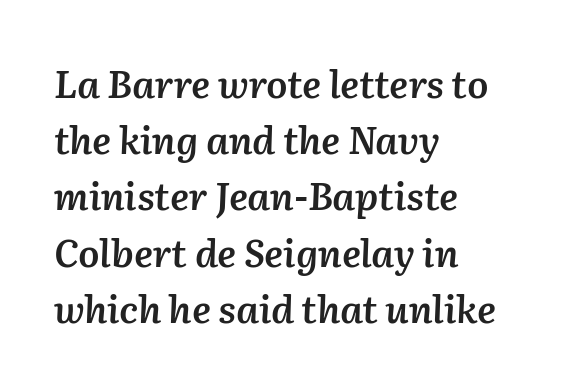
Check the space under the baseline: it is left empty. The passage shown has conventional tracking throughout. Does the copy run flush right? No — it runs flush left. You could not count columns in this text — the font is proportionally spaced. Typesetter's note: demi weight, one step under bold. Regarding leading, the lines here are spaced in the standard way.
